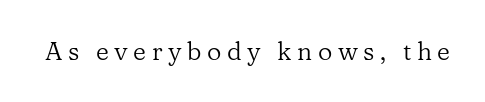
Q: Is the text bold? A: No.
Q: Is the text italic (slanted)? A: No, it is upright.
Q: Is the text underlined? A: No.
Q: Is the spacing between letters normal or unusually wide? A: Unusually wide.
